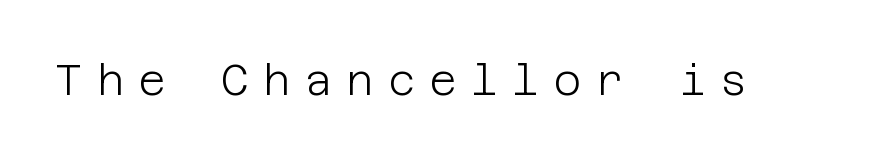
{"serif": "no", "italic": "no", "bold": "no", "weight": "light", "width": "normal", "stroke_contrast": "low", "x_height": "large", "underline": "no", "letter_spacing": "wide", "letter_spacing_em": 0.34, "glyph_px": 42}
